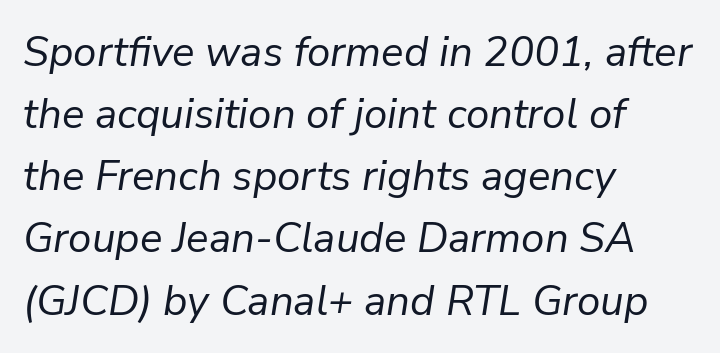
Here the designer chose a conventional face with non-uniform glyph widths. Rule under the text: the space is simply empty. Style check: oblique. A classic flush-left, rag-right setting is used for this passage.
